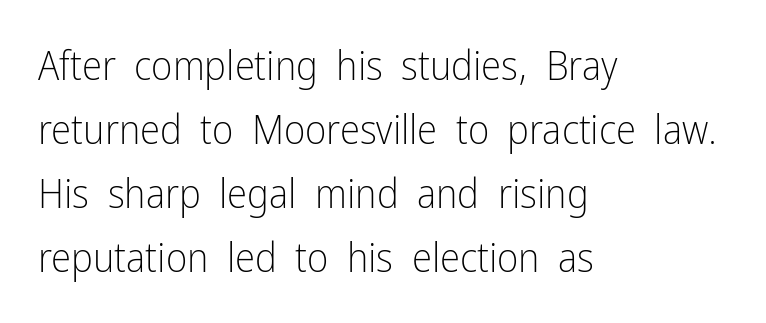
A classic flush-left, rag-right setting is used for this passage. The type family on display is of the sans-serif kind. Proportional: the letters do not fall into vertical columns. The specimen reads as upright at a glance. Type without underlining.
